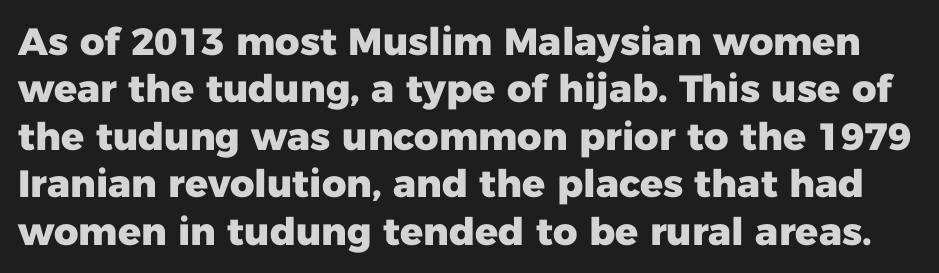
The space between consecutive lines is moderate. The type is set solid horizontally, with unmodified tracking. Type without underlining. How heavy is the stroke? Heavy — this is a bold. It's the straight-up-and-down kind of type.
